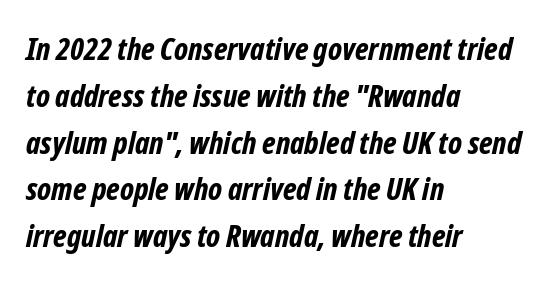
These lines are rendered in a variable-pitch font. The gap between lines stays unmarked. The type family on display is of the sans-serif kind. Caption: multi-line text, flush left, ragged right.
